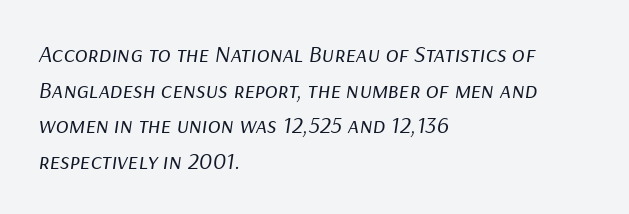
{"italic": "yes", "lean": "right", "slant_degrees": 9, "bold": "no", "underline": "no", "align": "left", "line_spacing": "normal", "line_spacing_ratio": 1.48, "letter_spacing": "normal", "letter_spacing_em": 0.0, "glyph_px": 24}
